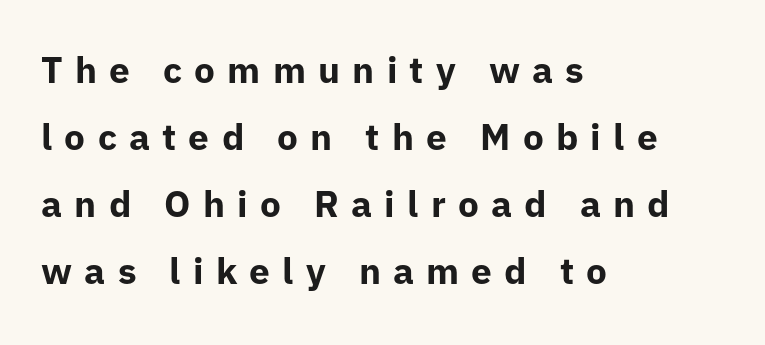
Q: Is the text bold? A: Yes.
Q: Is the text italic (slanted)? A: No, it is upright.
Q: Is the typeface a serif or a sans-serif typeface? A: Sans-serif.
Q: Is the text underlined? A: No.
Q: How is the paragraph aligned? A: Left-aligned.
Q: Is the spacing between letters normal or unusually wide? A: Unusually wide.
Q: Width (condensed, normal, or wide)? A: Normal.
Q: Stroke contrast? A: Low.
Q: x-height? A: Medium.
Q: Monospaced? A: No.
